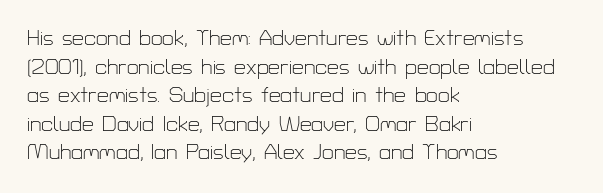
{"italic": "no", "bold": "no", "underline": "no", "align": "left", "line_spacing": "normal", "line_spacing_ratio": 1.36, "letter_spacing": "normal", "letter_spacing_em": 0.0, "glyph_px": 21}
